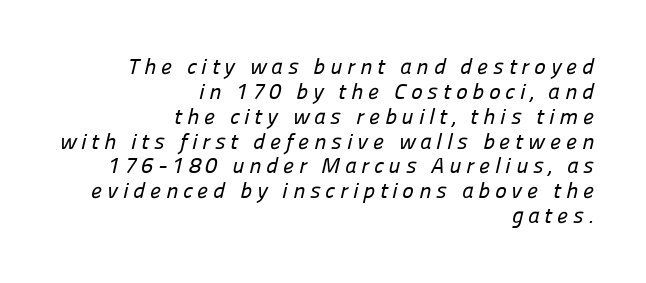
Underlining? Definitely not there. The rendering inserts visible extra space after every character. Casual observation: everything's shoved over to the right. Summary of vertical rhythm: compact, with narrow interline spacing.
